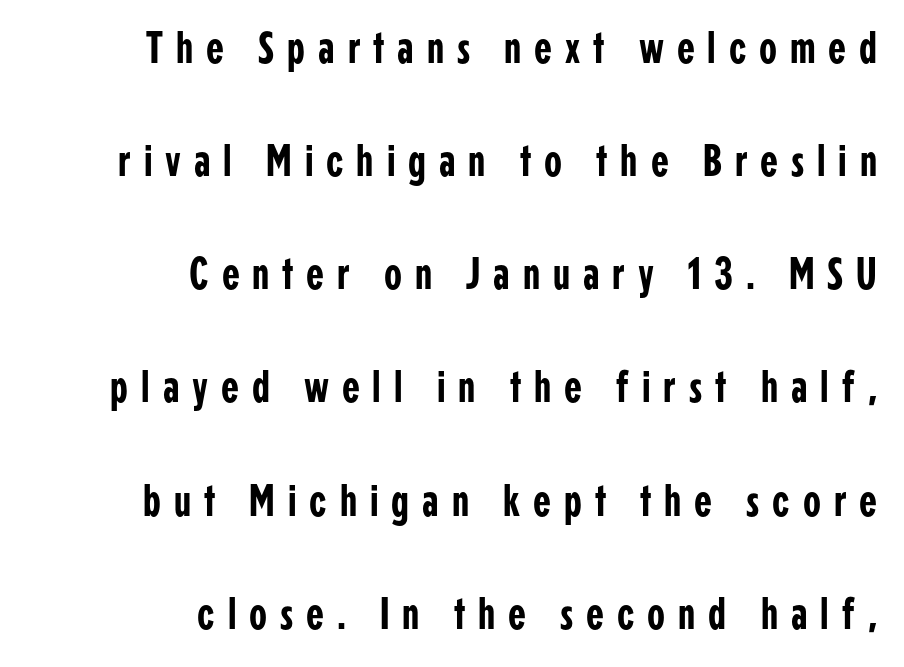
Q: Is the text italic (slanted)? A: No, it is upright.
Q: Is the typeface a serif or a sans-serif typeface? A: Sans-serif.
Q: Is the text underlined? A: No.
Q: How is the paragraph aligned? A: Right-aligned.
Q: Is the spacing between letters normal or unusually wide? A: Unusually wide.
Q: Is the spacing between lines tight, normal or loose? A: Loose.
Q: Width (condensed, normal, or wide)? A: Condensed.
Q: Stroke contrast? A: Low.
Q: x-height? A: Medium.
Q: Monospaced? A: No.
